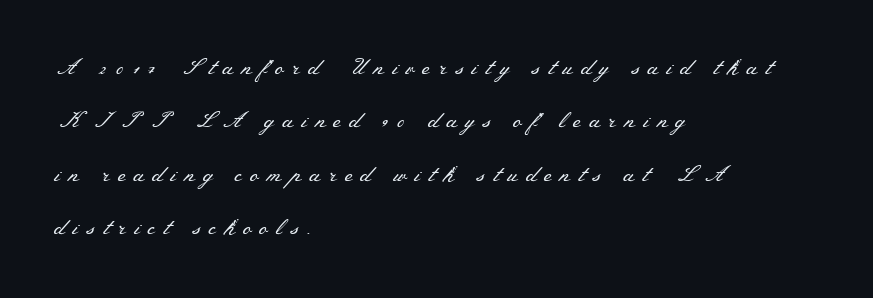
Here the glyphs are tracked loosely, breaking word shapes into spaced letters. Unmarked baselines from the first word to the last. Is the stroke heavy? The answer is a plain regular-or-lighter. The typesetter chose a ragged-right arrangement here. Reading down the column, the eye jumps a long way to each next line.
